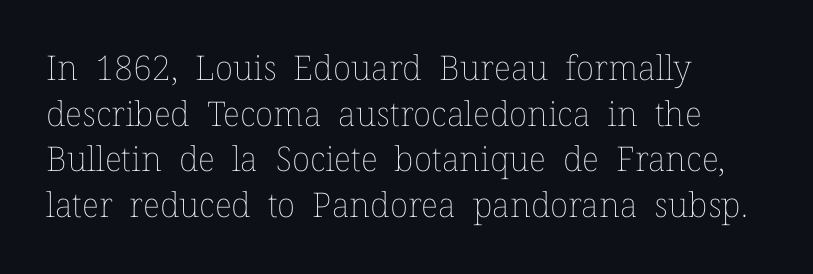
{"italic": "no", "bold": "no", "weight": "thin", "width": "normal", "stroke_contrast": "low", "x_height": "medium", "monospaced": "no", "underline": "no", "align": "left", "line_spacing": "normal", "line_spacing_ratio": 1.34, "letter_spacing": "normal", "letter_spacing_em": 0.0, "glyph_px": 34}
